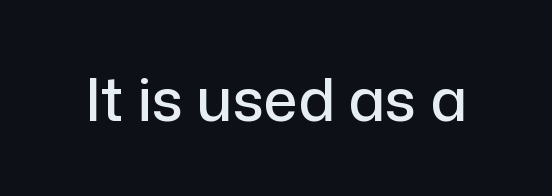
The tracking reads as untouched default to a designer's eye. What kind of face is this? One without serifs — a sans. In terms of posture, this sample is upright. Rule under the text: the space is simply empty. You could not count columns in this text — the font is proportionally spaced.
